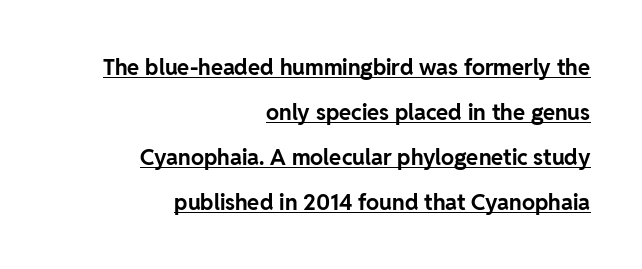
{"italic": "no", "bold": "yes", "underline": "yes", "align": "right", "line_spacing": "loose", "line_spacing_ratio": 2.04, "letter_spacing": "normal", "letter_spacing_em": 0.0, "glyph_px": 22}
